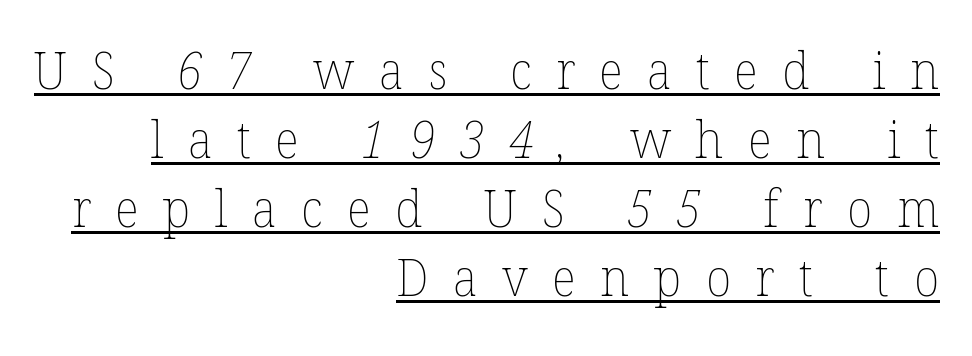
{"bold": "no", "weight": "thin", "width": "normal", "stroke_contrast": "low", "x_height": "medium", "monospaced": "no", "underline": "yes", "align": "right", "line_spacing": "normal", "line_spacing_ratio": 1.33, "letter_spacing": "wide", "letter_spacing_em": 0.47, "glyph_px": 52}
